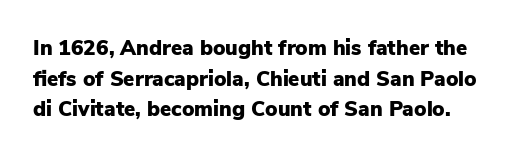
The vertical gap from one line to the next is medium. There is no visible air inserted between adjacent glyphs. Designer's note — italics off, roman on. Every letter is thick-stroked: bold, no question. Unmarked baselines from the first word to the last.
